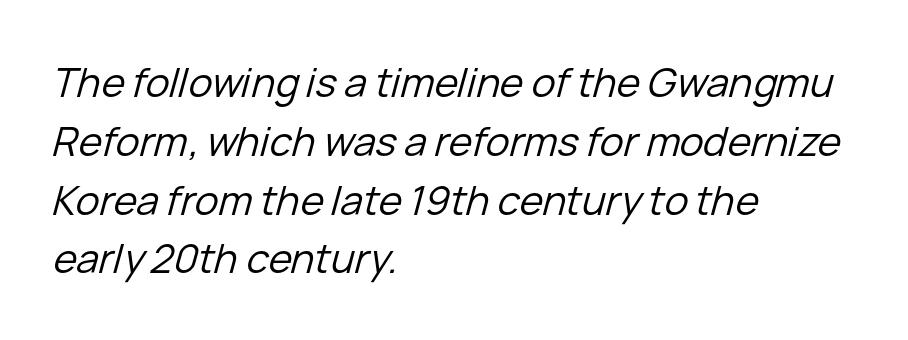
{"italic": "yes", "lean": "right", "slant_degrees": 15, "bold": "no", "weight": "regular", "width": "normal", "stroke_contrast": "low", "x_height": "medium", "monospaced": "no", "underline": "no", "align": "left", "line_spacing": "normal", "line_spacing_ratio": 1.47, "letter_spacing": "normal", "letter_spacing_em": 0.0, "glyph_px": 40}
